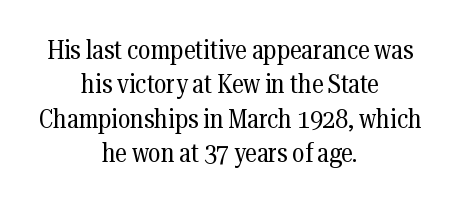
{"italic": "no", "bold": "no", "underline": "no", "align": "center", "line_spacing": "normal", "line_spacing_ratio": 1.27, "letter_spacing": "normal", "letter_spacing_em": 0.0, "glyph_px": 27}
